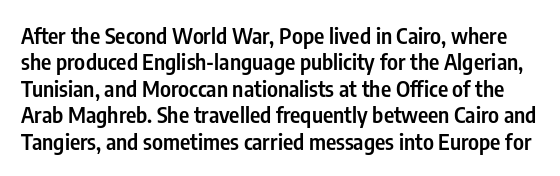
The image shows 22 px text type, upright; set line spacing 1.2x, normal letter spacing, not underlined.
